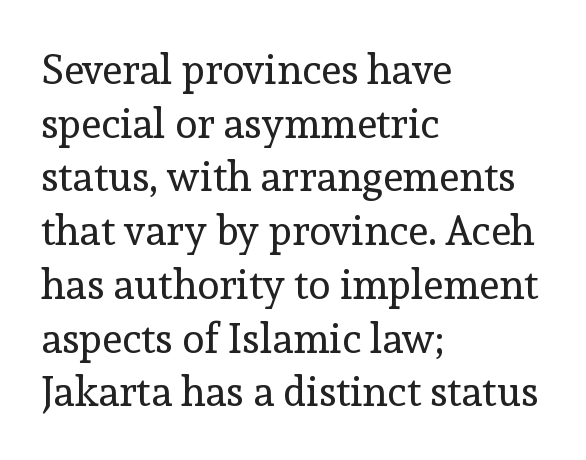
Notice how the passage keeps a crisp vertical edge on the left only. This rendering leaves character spacing at its baseline value. Weight: not bold — regular or lighter. Are there feet on the stems? There are — it's a serif. The rendering uses a moderate line-height, typical for paragraphs. You can tell it's not italic because the verticals are truly vertical.
